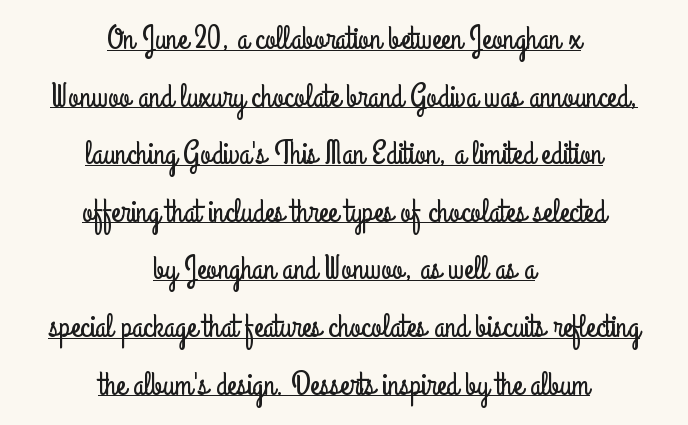
Alignment: centered. Descenders here cross a horizontal rule under the line. Nope, no serifs anywhere on these letters. Here the designer chose a conventional face with non-uniform glyph widths.
